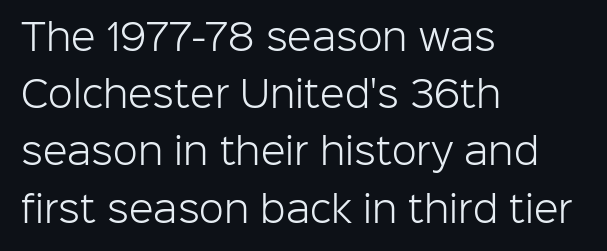
Line starts are locked; line ends wander. You could not count columns in this text — the font is proportionally spaced. The line texture is even and compact thanks to regular tracking. Examine the stroke ends and you'll find no serifs.
